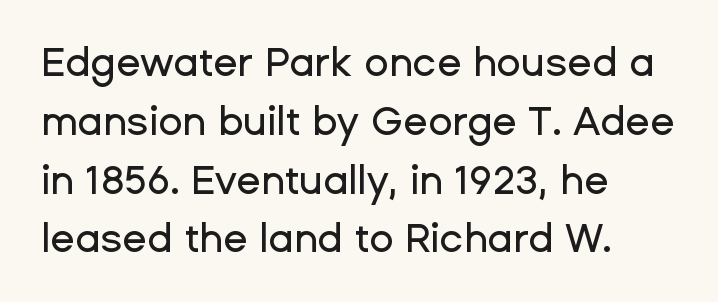
The image shows 40 px sans-serif type, upright; set left-aligned, normal line spacing (1.47x), normal letter spacing, not underlined; low stroke contrast and a medium x-height.
